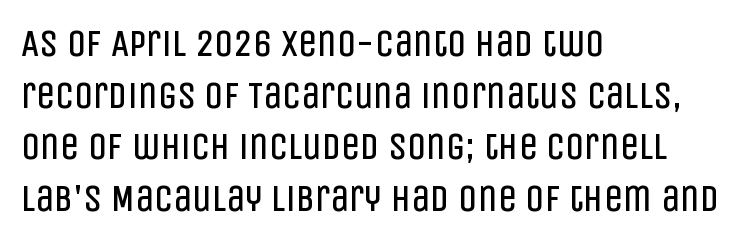
Q: Is the text bold? A: No.
Q: Is the text italic (slanted)? A: No, it is upright.
Q: Is the typeface a serif or a sans-serif typeface? A: Sans-serif.
Q: Is the text underlined? A: No.
Q: How is the paragraph aligned? A: Left-aligned.
Q: Is the spacing between letters normal or unusually wide? A: Normal.
Q: Is the spacing between lines tight, normal or loose? A: Normal.
Q: Width (condensed, normal, or wide)? A: Condensed.
Q: Stroke contrast? A: Low.
Q: x-height? A: Large.
Q: Monospaced? A: No.
